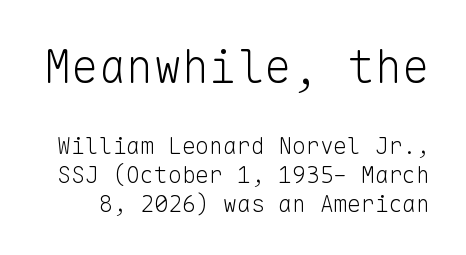
The image shows 46 px light sans-serif type, upright, monospaced; set normal line spacing (1.25x), normal letter spacing, not underlined; the first (top) block is 2.0x larger; low stroke contrast and a medium x-height.
